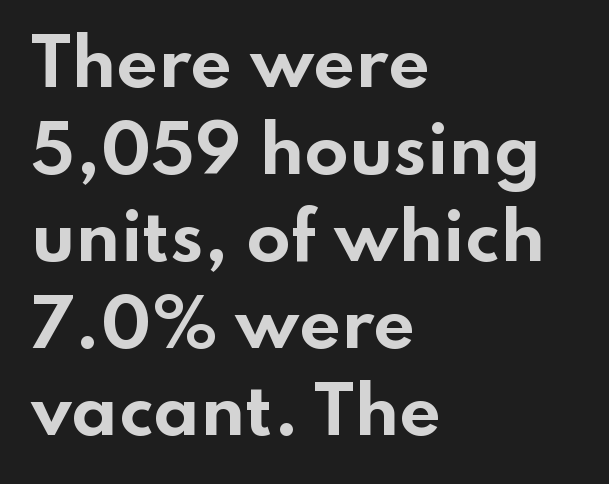
The image shows 65 px bold, wide sans-serif type, upright; set left-aligned, normal line spacing (1.34x), normal letter spacing, not underlined; low stroke contrast and a small x-height.
